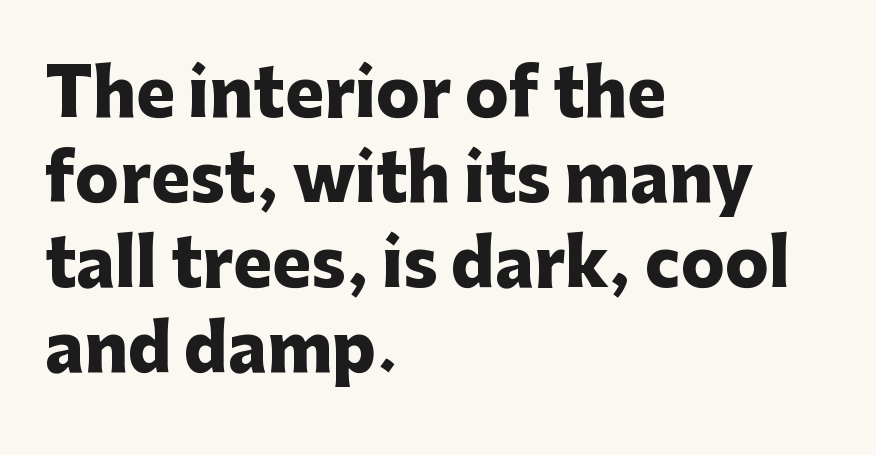
{"serif": "no", "italic": "no", "bold": "yes", "weight": "heavy", "width": "normal", "stroke_contrast": "low", "x_height": "medium", "monospaced": "no", "underline": "no", "align": "left", "line_spacing": "normal", "line_spacing_ratio": 1.31, "letter_spacing": "normal", "letter_spacing_em": 0.0, "glyph_px": 65}
